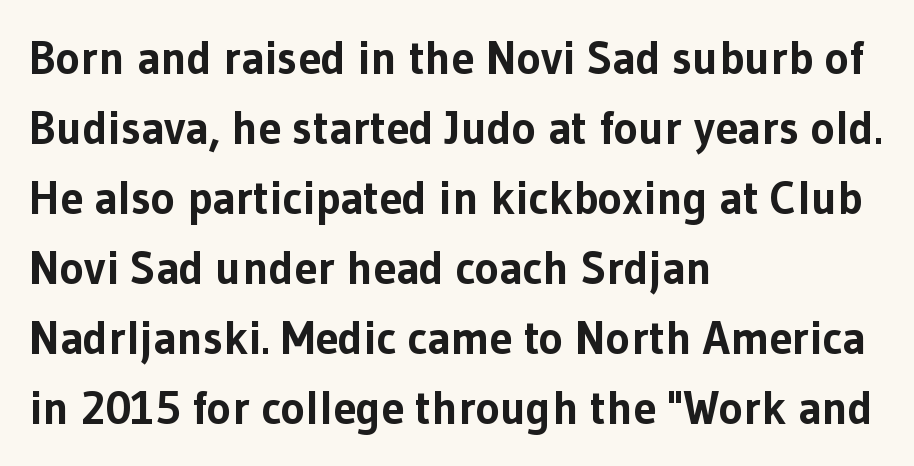
Q: Is the text bold? A: Yes.
Q: Is the text italic (slanted)? A: No, it is upright.
Q: Is the typeface a serif or a sans-serif typeface? A: Sans-serif.
Q: Is the text underlined? A: No.
Q: How is the paragraph aligned? A: Left-aligned.
Q: Is the spacing between letters normal or unusually wide? A: Normal.
Q: Is the spacing between lines tight, normal or loose? A: Normal.
Q: Width (condensed, normal, or wide)? A: Normal.
Q: Stroke contrast? A: Low.
Q: x-height? A: Medium.
Q: Monospaced? A: No.
